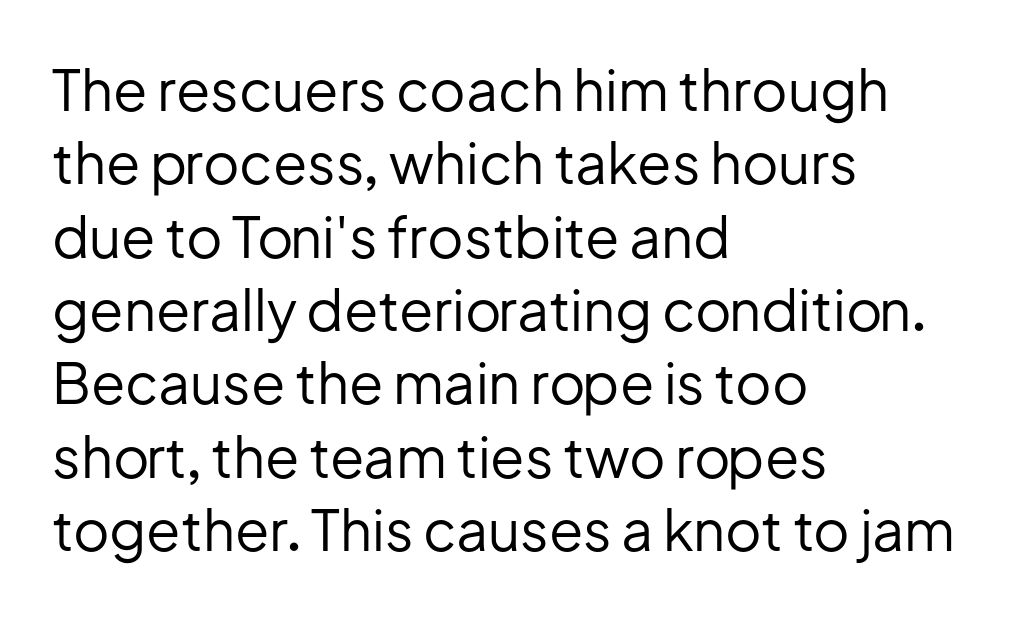
Descenders hang freely into open space. Each letter keeps its own natural width here, so spacing adapts to shape. No letter is thick-stroked: the sample isn't bold. Posture: upright roman.
